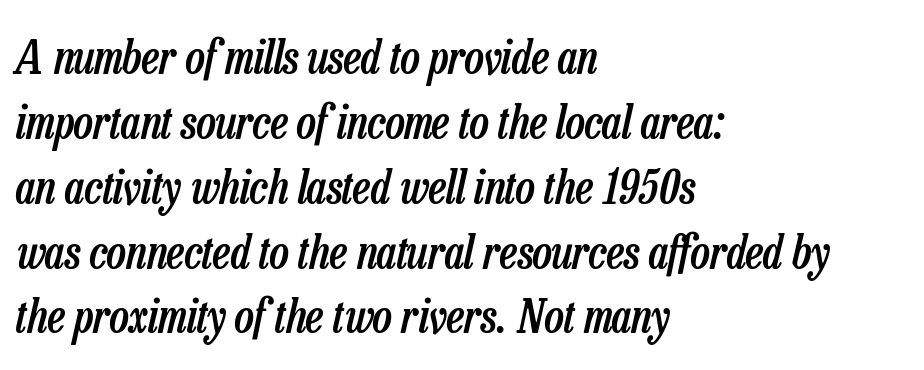
Look at the stroke-to-counter ratio: somewhat heavy, a semibold. The space between consecutive lines is moderate. Underline: absent. The gaps between neighbouring characters are ordinary and unremarkable.
